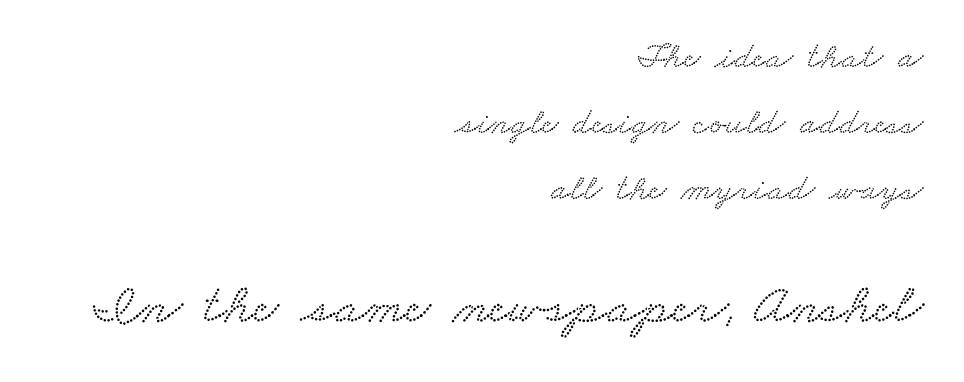
{"serif": "yes", "width": "wide", "stroke_contrast": "low", "x_height": "small", "monospaced": "no", "underline": "no", "align": "right", "line_spacing_ratio": 1.78, "letter_spacing": "normal", "letter_spacing_em": 0.0, "larger_block": "second", "size_ratio": 1.51, "glyph_px": 56}
